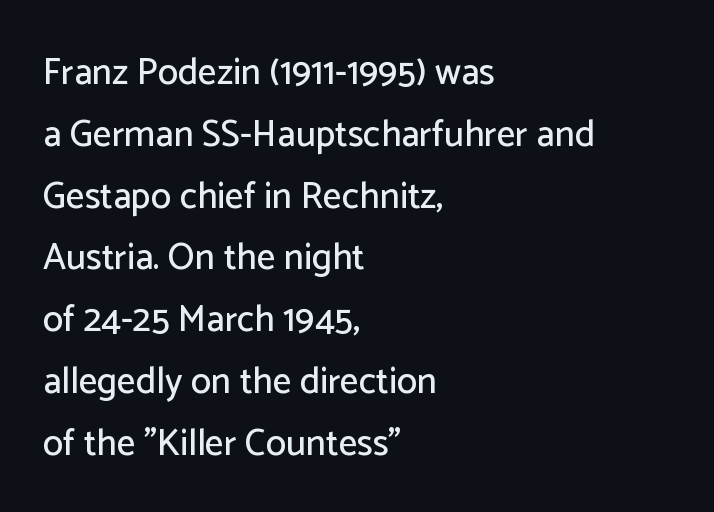
The image shows 37 px sans-serif type, upright; set left-aligned, normal line spacing (1.67x), normal letter spacing, not underlined; low stroke contrast and a medium x-height.
